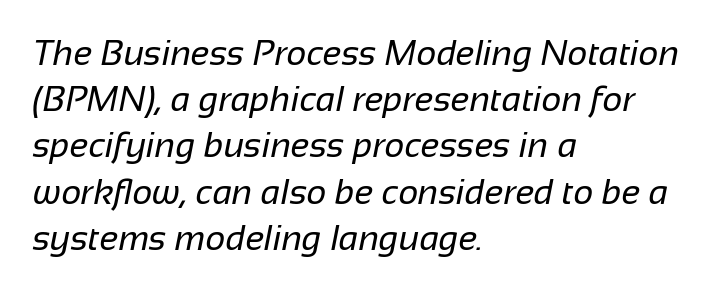
{"serif": "no", "bold": "no", "weight": "regular", "width": "normal", "stroke_contrast": "low", "x_height": "medium", "monospaced": "no", "underline": "no", "align": "left", "line_spacing": "normal", "line_spacing_ratio": 1.32, "letter_spacing": "normal", "letter_spacing_em": 0.0, "glyph_px": 35}
